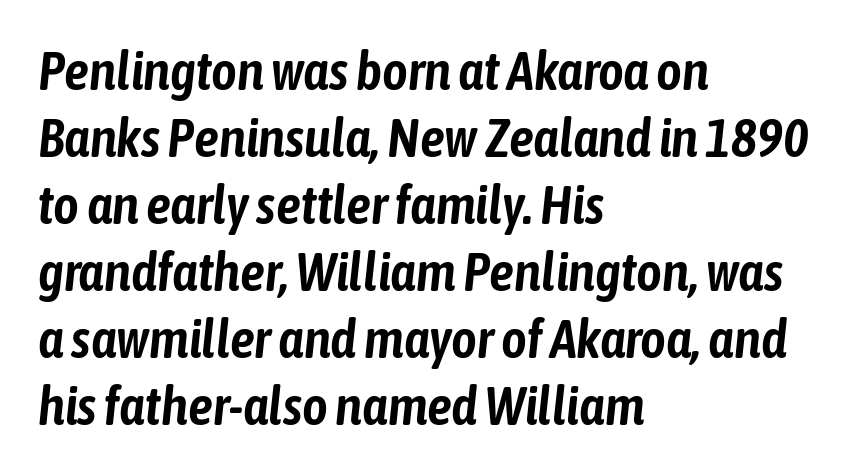
Q: Is the text italic (slanted)? A: Yes, it leans right by about 6 degrees.
Q: Is the text underlined? A: No.
Q: How is the paragraph aligned? A: Left-aligned.
Q: Is the spacing between letters normal or unusually wide? A: Normal.
Q: Width (condensed, normal, or wide)? A: Condensed.
Q: Stroke contrast? A: Low.
Q: x-height? A: Medium.
Q: Monospaced? A: No.
